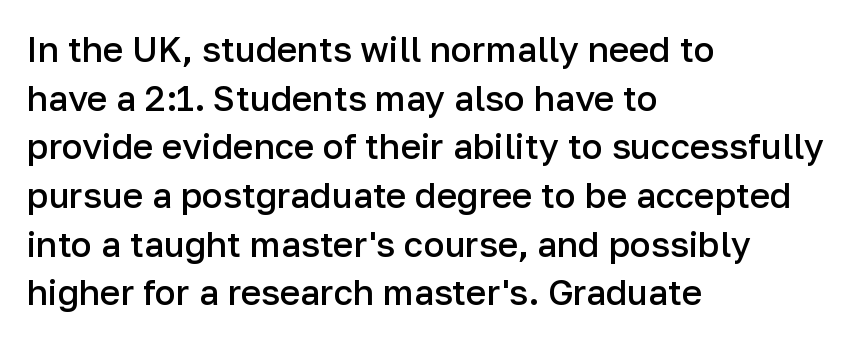
Is the letter spacing exaggerated? No — it looks like the ordinary default. These lines are composed in type without serifs. The typesetting leans somewhat heavy: a semibold. A typesetter would call this proportional, since set widths differ per character. The paragraph shown leans on its left margin.
